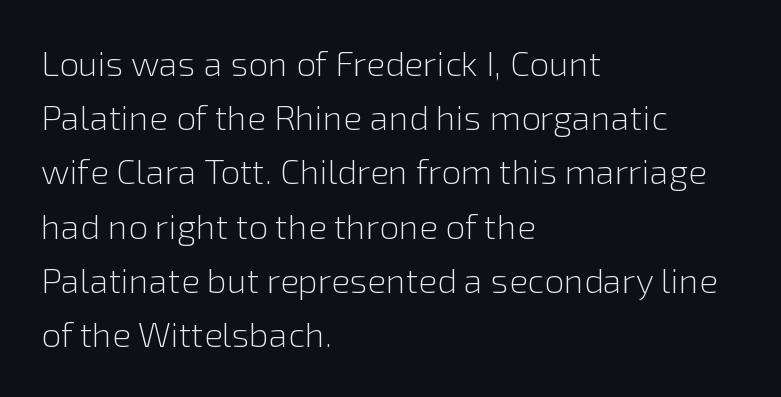
Q: Is the text bold? A: No.
Q: Is the text italic (slanted)? A: No, it is upright.
Q: Is the typeface a serif or a sans-serif typeface? A: Sans-serif.
Q: Is the text underlined? A: No.
Q: How is the paragraph aligned? A: Left-aligned.
Q: Is the spacing between letters normal or unusually wide? A: Normal.
Q: Is the spacing between lines tight, normal or loose? A: Normal.
Q: Width (condensed, normal, or wide)? A: Normal.
Q: x-height? A: Medium.
Q: Monospaced? A: No.
